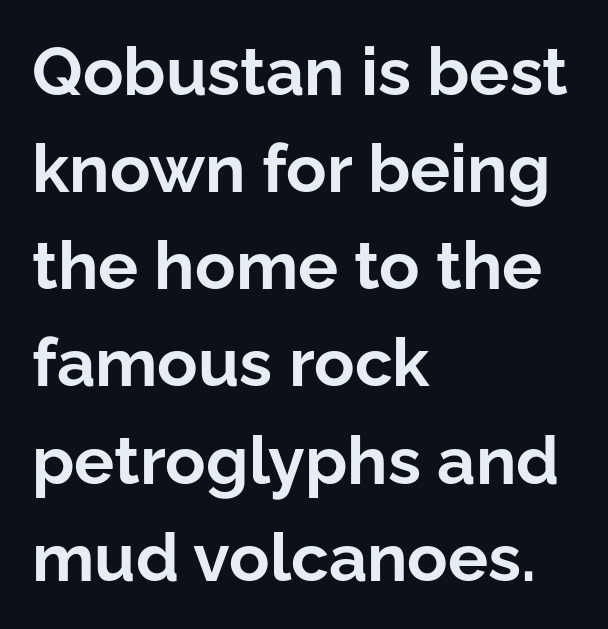
{"serif": "no", "italic": "no", "bold": "yes", "weight": "bold", "width": "normal", "stroke_contrast": "low", "x_height": "medium", "monospaced": "no", "underline": "no", "align": "left", "line_spacing": "normal", "line_spacing_ratio": 1.45, "letter_spacing": "normal", "letter_spacing_em": 0.0, "glyph_px": 67}
